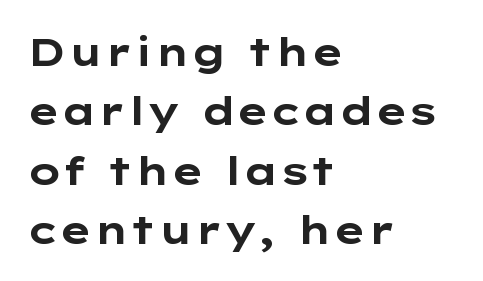
{"serif": "no", "italic": "no", "bold": "yes", "weight": "bold", "width": "wide", "stroke_contrast": "low", "x_height": "medium", "monospaced": "no", "underline": "no", "align": "left", "line_spacing": "normal", "line_spacing_ratio": 1.52, "letter_spacing": "normal", "letter_spacing_em": 0.0, "glyph_px": 39}
